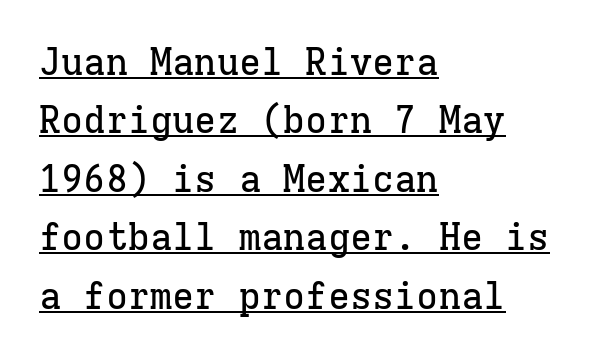
Q: Is the text italic (slanted)? A: No, it is upright.
Q: Is the typeface a serif or a sans-serif typeface? A: Serif.
Q: Is the text underlined? A: Yes.
Q: How is the paragraph aligned? A: Left-aligned.
Q: Is the spacing between letters normal or unusually wide? A: Normal.
Q: Is the spacing between lines tight, normal or loose? A: Normal.
Q: Width (condensed, normal, or wide)? A: Normal.
Q: Stroke contrast? A: Low.
Q: x-height? A: Medium.
Q: Monospaced? A: Yes.
